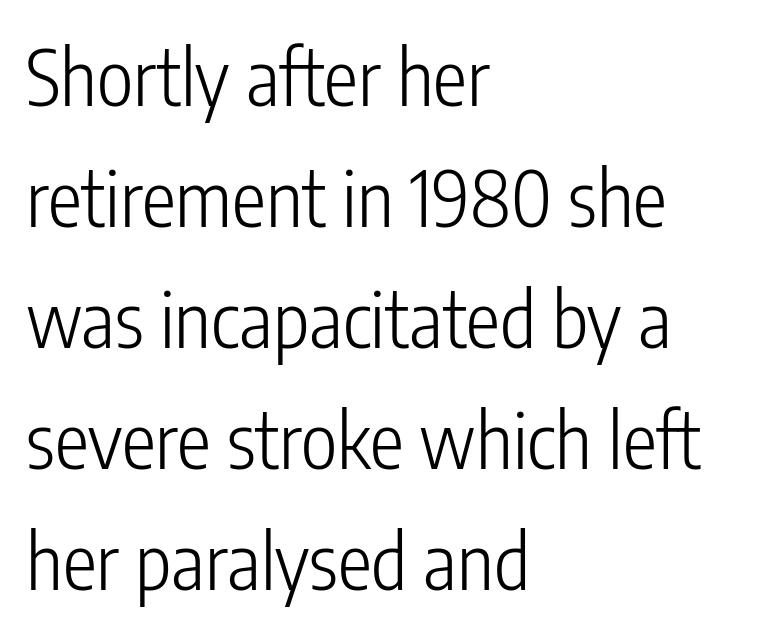
Note the varied advance widths — an 'i' is clearly narrower than an 'm'. The zone under the glyphs is completely vacant. Vertically, the passage feels balanced, rows spaced as you'd expect. Does extra space separate the letters? No, they use regular spacing. Is this a sans? Yes — the strokes have no serifs.
